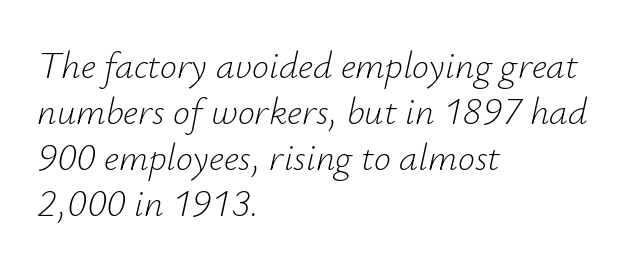
Q: Is the text bold? A: No.
Q: Is the text italic (slanted)? A: Yes, it leans right by about 12 degrees.
Q: Is the text underlined? A: No.
Q: How is the paragraph aligned? A: Left-aligned.
Q: Is the spacing between letters normal or unusually wide? A: Normal.
Q: Width (condensed, normal, or wide)? A: Normal.
Q: Stroke contrast? A: Low.
Q: x-height? A: Small.
Q: Monospaced? A: No.
